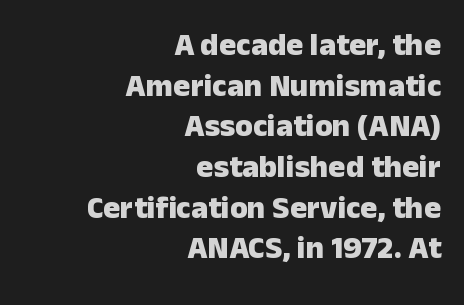
The image shows 32 px heavy sans-serif type, upright; set right-aligned, normal line spacing (1.27x), normal letter spacing, not underlined; low stroke contrast and a medium x-height.
